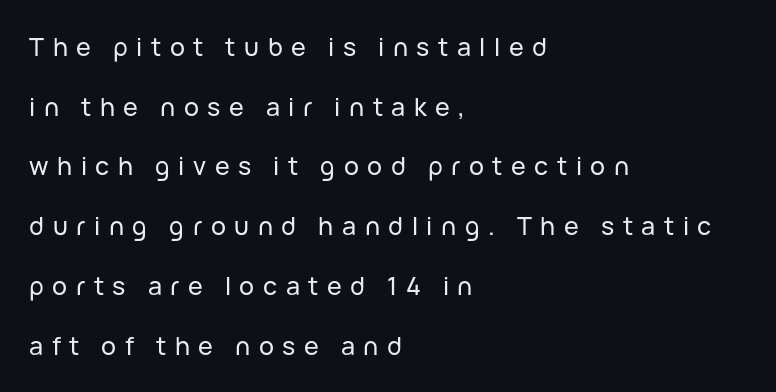
{"italic": "no", "underline": "no", "align": "left", "line_spacing": "loose", "line_spacing_ratio": 2.39, "letter_spacing": "wide", "letter_spacing_em": 0.34, "glyph_px": 25}
